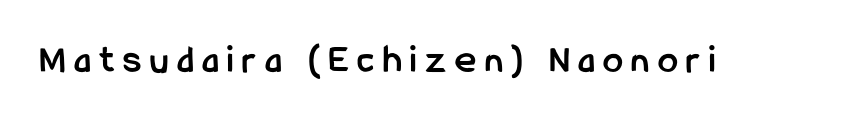
Bare-footed words on every line. Someone cranked the tracking dial way up on this one. The letters advance in unequal steps, a hallmark of proportional type. A typesetter would label this face a sans.
